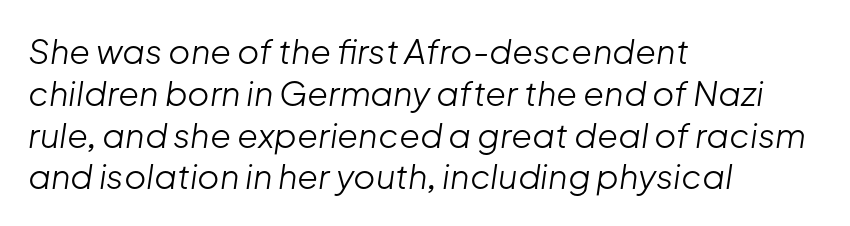
A quiet, ordinary-to-light weight characterises the typeface. Glyph-to-glyph distance matches everyday printed text. Emphasis-style slanted type is in use. The words here are not underlined.
